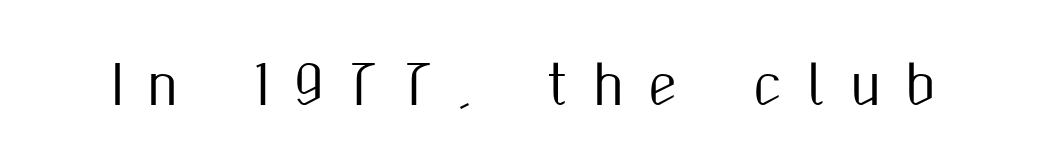
{"serif": "no", "italic": "no", "width": "condensed", "stroke_contrast": "medium", "x_height": "medium", "monospaced": "no", "underline": "no", "letter_spacing": "wide", "letter_spacing_em": 0.45, "glyph_px": 54}
